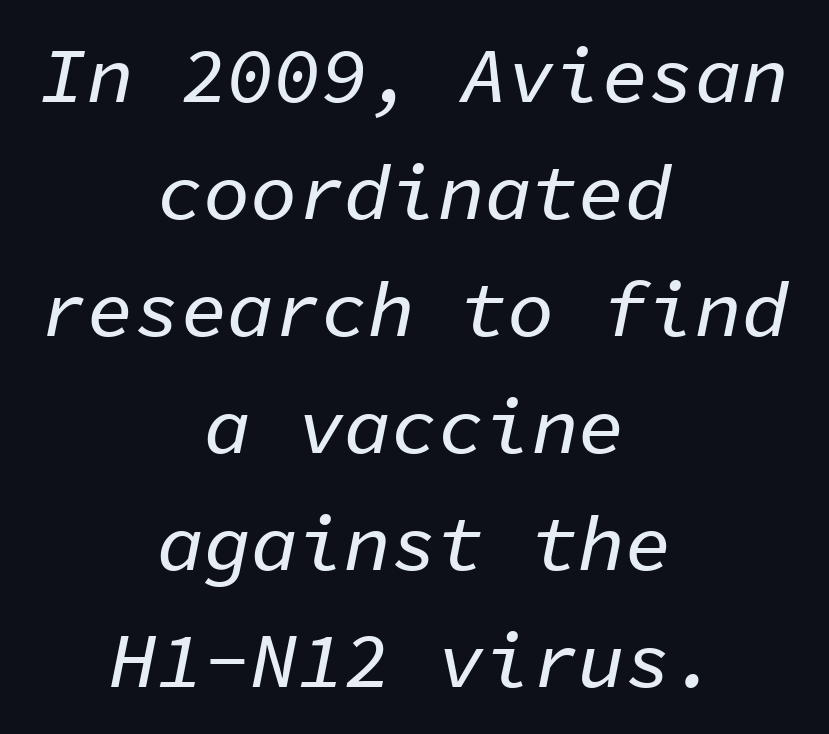
{"italic": "yes", "lean": "right", "slant_degrees": 11, "width": "normal", "stroke_contrast": "low", "x_height": "medium", "monospaced": "yes", "underline": "no", "align": "center", "line_spacing": "normal", "line_spacing_ratio": 1.5, "letter_spacing": "normal", "letter_spacing_em": 0.0, "glyph_px": 78}
